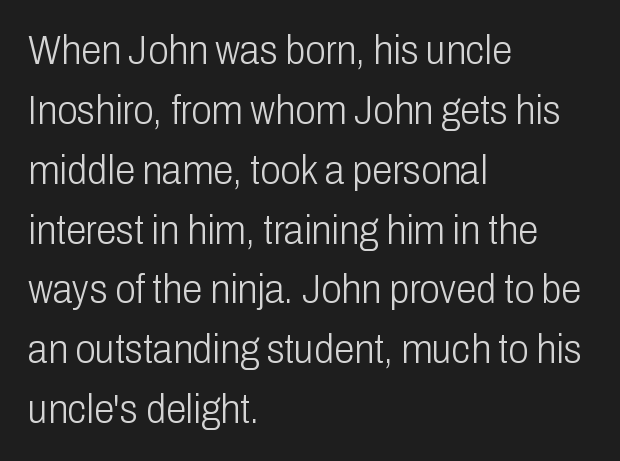
{"serif": "no", "italic": "no", "bold": "no", "weight": "light", "width": "condensed", "stroke_contrast": "low", "x_height": "medium", "monospaced": "no", "underline": "no", "align": "left", "line_spacing": "normal", "line_spacing_ratio": 1.46, "letter_spacing": "normal", "letter_spacing_em": 0.0, "glyph_px": 41}
